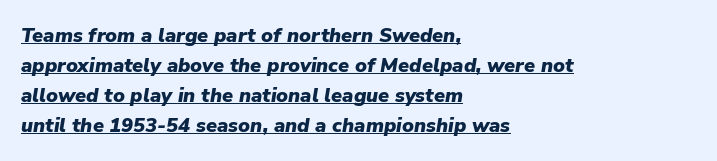
Q: Is the text bold? A: Yes.
Q: Is the text italic (slanted)? A: Yes, it leans right by about 9 degrees.
Q: Is the text underlined? A: Yes.
Q: How is the paragraph aligned? A: Left-aligned.
Q: Is the spacing between letters normal or unusually wide? A: Normal.
Q: Is the spacing between lines tight, normal or loose? A: Normal.
